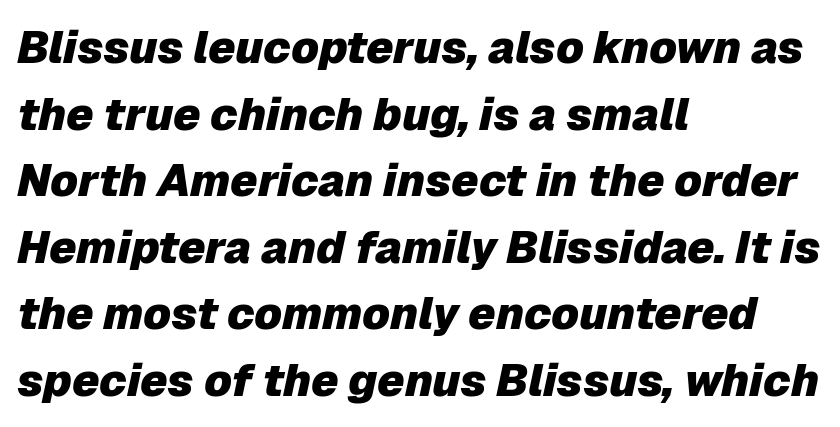
Leading matches the norm, producing a regular column. Compared with a centered layout, this one pins lines to the left instead. The letters are slanted; this is an italic face. Varying glyph widths throughout — classic text-font behaviour.
